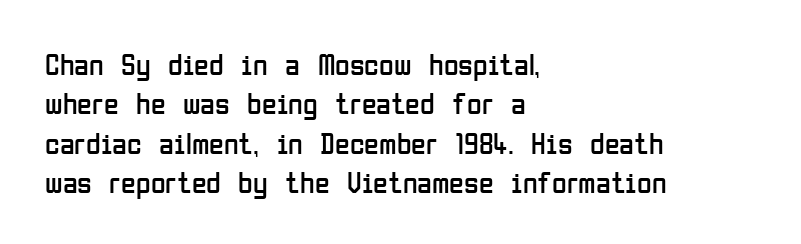
In terms of letterform style, serifs are entirely absent. Is the letter spacing exaggerated? No — it looks like the ordinary default. The lines are quadded left. Does the leading feel generous? No, just average. Descenders hang freely into open space. These lines were composed using upright roman letters.
